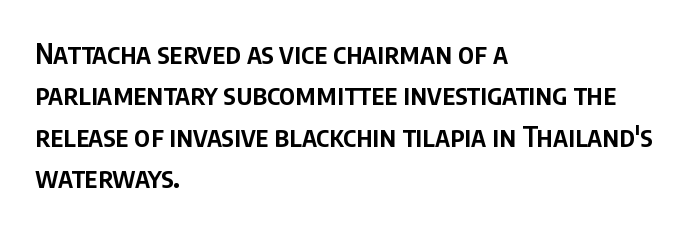
The image shows 28 px semibold, condensed sans-serif type, upright; set left-aligned, normal line spacing (1.48x), normal letter spacing, not underlined; low stroke contrast and a large x-height.
